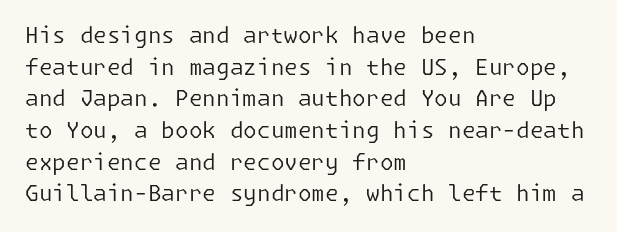
The image shows 22 px text type, upright; set left-aligned, normal line spacing (1.44x), normal letter spacing, not underlined.
